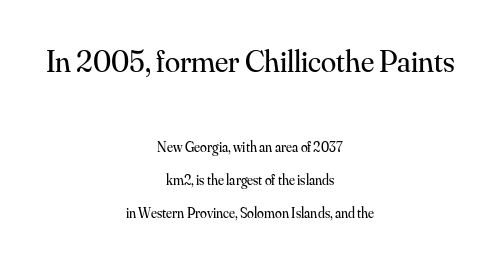
{"serif": "yes", "italic": "no", "bold": "no", "weight": "regular", "width": "normal", "stroke_contrast": "medium", "x_height": "small", "monospaced": "no", "underline": "no", "align": "center", "line_spacing": "loose", "line_spacing_ratio": 2.34, "letter_spacing": "normal", "letter_spacing_em": 0.0, "larger_block": "first", "size_ratio": 2.21, "glyph_px": 31}
